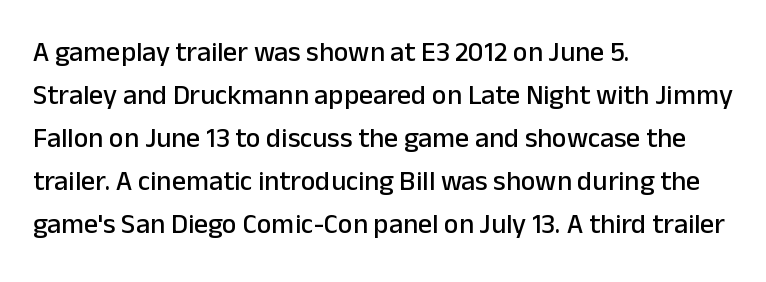
Q: Is the text italic (slanted)? A: No, it is upright.
Q: Is the typeface a serif or a sans-serif typeface? A: Sans-serif.
Q: Is the text underlined? A: No.
Q: How is the paragraph aligned? A: Left-aligned.
Q: Is the spacing between letters normal or unusually wide? A: Normal.
Q: Is the spacing between lines tight, normal or loose? A: Normal.
Q: Width (condensed, normal, or wide)? A: Normal.
Q: Stroke contrast? A: Low.
Q: x-height? A: Medium.
Q: Monospaced? A: No.
